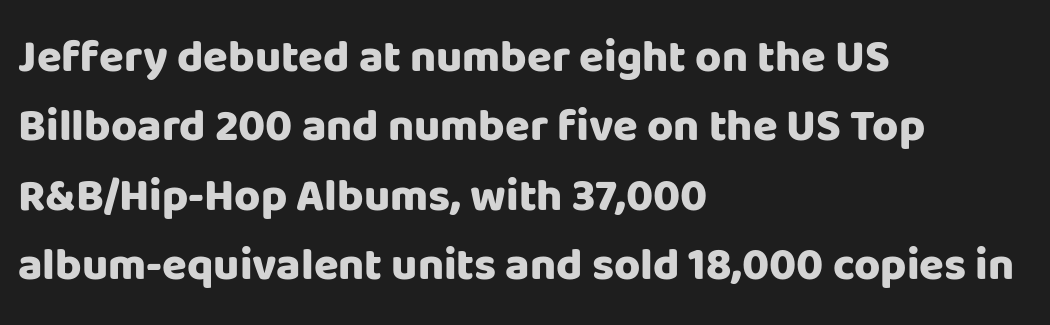
Q: Is the text bold? A: Yes.
Q: Is the text italic (slanted)? A: No, it is upright.
Q: Is the typeface a serif or a sans-serif typeface? A: Sans-serif.
Q: Is the text underlined? A: No.
Q: How is the paragraph aligned? A: Left-aligned.
Q: Is the spacing between letters normal or unusually wide? A: Normal.
Q: Is the spacing between lines tight, normal or loose? A: Normal.
Q: Width (condensed, normal, or wide)? A: Normal.
Q: Stroke contrast? A: Low.
Q: x-height? A: Large.
Q: Monospaced? A: No.
